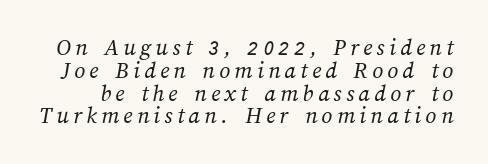
Q: Is the text bold? A: No.
Q: Is the text underlined? A: No.
Q: Is the spacing between lines tight, normal or loose? A: Tight.
